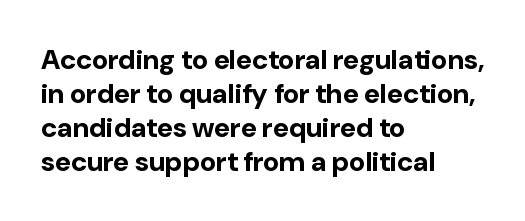
Proportional: the letters do not fall into vertical columns. The type sits square on the baseline with zero lean. Reading down the block, your eye returns to a fixed left position each line. Just letters on the line, the space beneath them empty. Nobody touched the tracking dial on this one.
